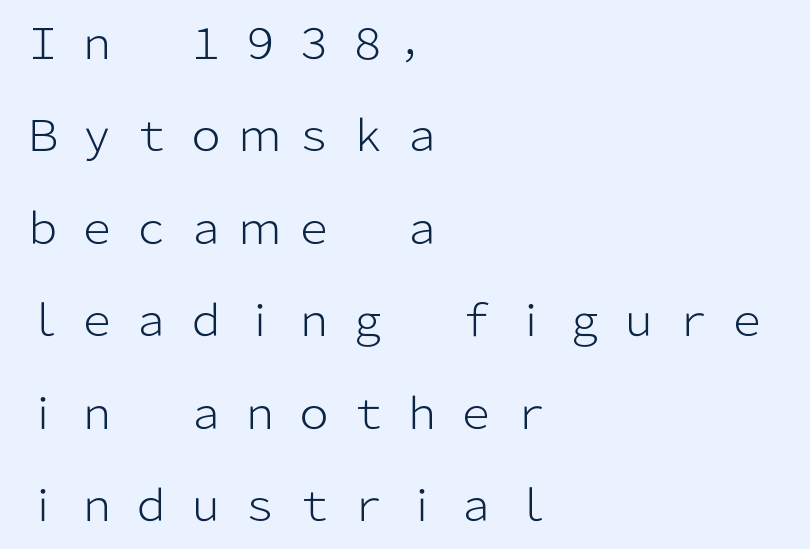
Q: Is the text bold? A: No.
Q: Is the text italic (slanted)? A: No, it is upright.
Q: Is the typeface a serif or a sans-serif typeface? A: Sans-serif.
Q: Is the text underlined? A: No.
Q: How is the paragraph aligned? A: Left-aligned.
Q: Is the spacing between letters normal or unusually wide? A: Unusually wide.
Q: Is the spacing between lines tight, normal or loose? A: Loose.
Q: Width (condensed, normal, or wide)? A: Normal.
Q: Stroke contrast? A: Low.
Q: x-height? A: Medium.
Q: Monospaced? A: No.
